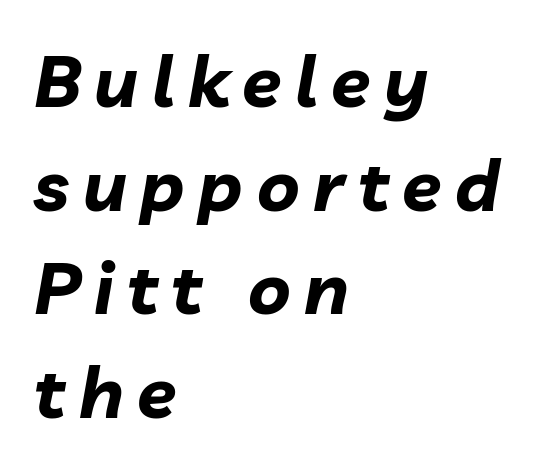
{"italic": "yes", "lean": "right", "slant_degrees": 10, "bold": "yes", "weight": "bold", "width": "normal", "stroke_contrast": "low", "x_height": "medium", "monospaced": "no", "underline": "no", "align": "left", "line_spacing": "normal", "line_spacing_ratio": 1.44, "glyph_px": 72}
